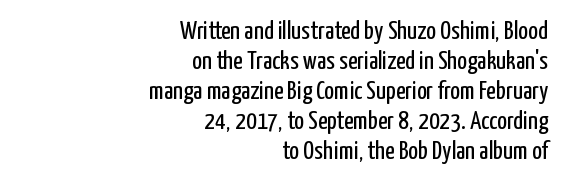
{"italic": "no", "bold": "no", "underline": "no", "align": "right", "line_spacing": "tight", "line_spacing_ratio": 1.15, "letter_spacing": "normal", "letter_spacing_em": 0.0, "glyph_px": 26}
